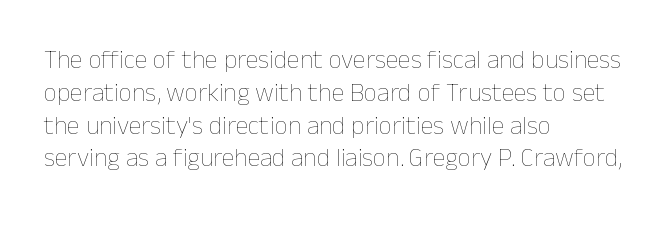
{"italic": "no", "bold": "no", "underline": "no", "align": "left", "line_spacing": "normal", "line_spacing_ratio": 1.26, "letter_spacing": "normal", "letter_spacing_em": 0.0, "glyph_px": 26}
